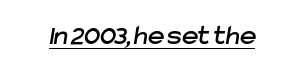
{"serif": "no", "width": "normal", "stroke_contrast": "low", "x_height": "medium", "monospaced": "no", "underline": "yes", "letter_spacing": "normal", "letter_spacing_em": 0.0, "glyph_px": 28}
